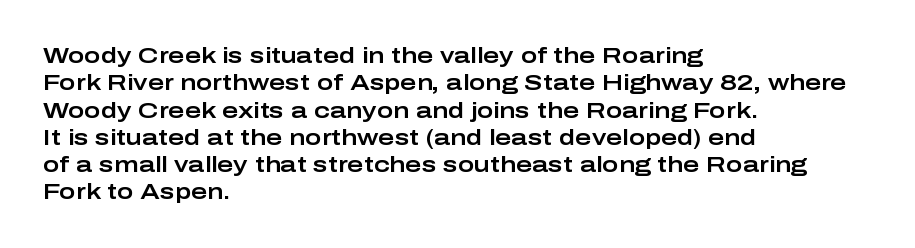
{"italic": "no", "underline": "no", "align": "left", "line_spacing_ratio": 1.24, "letter_spacing": "normal", "letter_spacing_em": 0.0, "glyph_px": 22}
